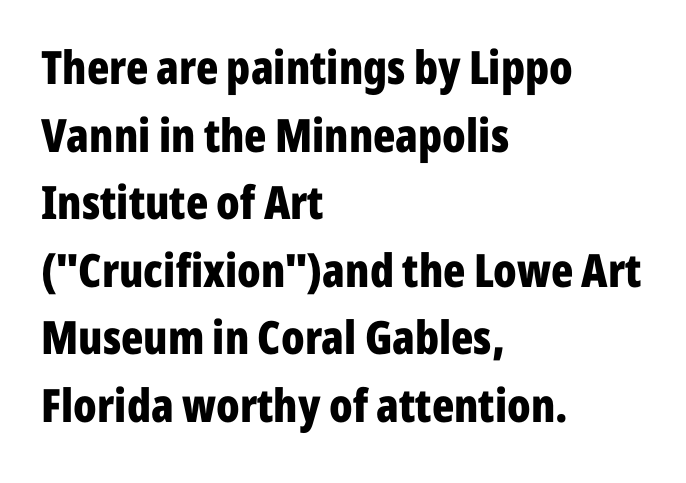
Q: Is the text bold? A: Yes.
Q: Is the text italic (slanted)? A: No, it is upright.
Q: Is the typeface a serif or a sans-serif typeface? A: Sans-serif.
Q: Is the text underlined? A: No.
Q: How is the paragraph aligned? A: Left-aligned.
Q: Is the spacing between letters normal or unusually wide? A: Normal.
Q: Is the spacing between lines tight, normal or loose? A: Normal.
Q: Width (condensed, normal, or wide)? A: Condensed.
Q: Stroke contrast? A: Low.
Q: x-height? A: Medium.
Q: Monospaced? A: No.
